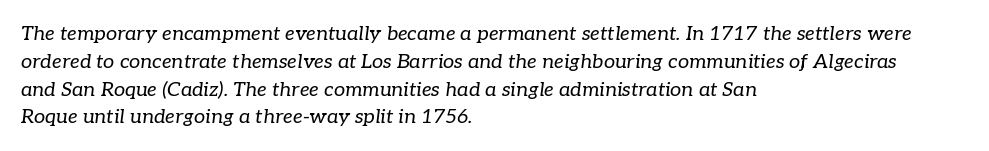
Q: Is the text bold? A: No.
Q: Is the text italic (slanted)? A: Yes, it leans right by about 7 degrees.
Q: Is the text underlined? A: No.
Q: How is the paragraph aligned? A: Left-aligned.
Q: Is the spacing between letters normal or unusually wide? A: Normal.
Q: Is the spacing between lines tight, normal or loose? A: Normal.
